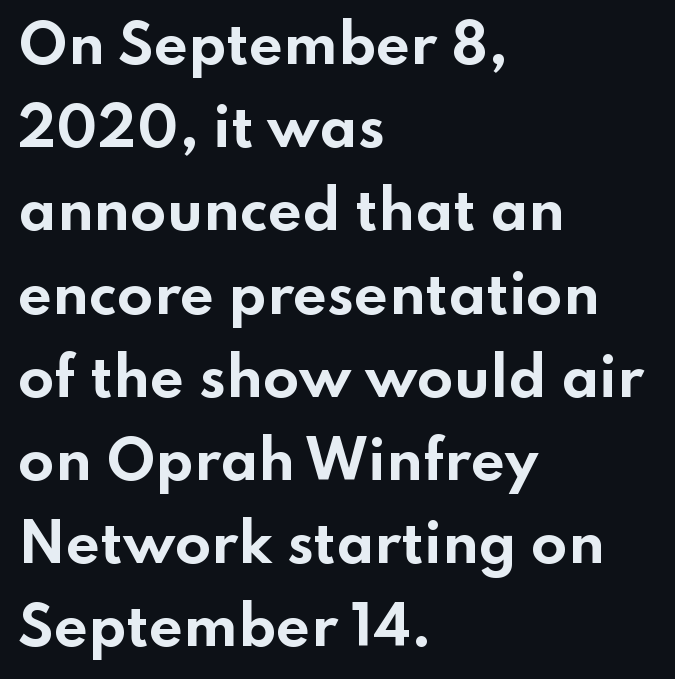
Q: Is the text bold? A: Yes.
Q: Is the text italic (slanted)? A: No, it is upright.
Q: Is the typeface a serif or a sans-serif typeface? A: Sans-serif.
Q: Is the text underlined? A: No.
Q: How is the paragraph aligned? A: Left-aligned.
Q: Is the spacing between letters normal or unusually wide? A: Normal.
Q: Is the spacing between lines tight, normal or loose? A: Normal.
Q: Width (condensed, normal, or wide)? A: Wide.
Q: Stroke contrast? A: Low.
Q: x-height? A: Small.
Q: Monospaced? A: No.
